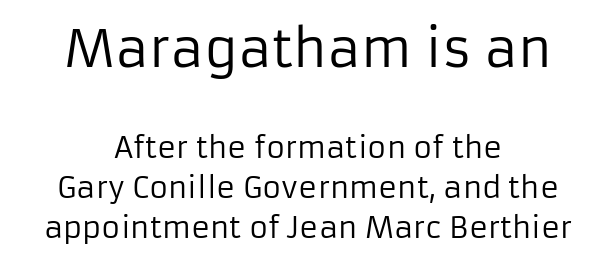
Do the characters align in a grid? No, the font is proportional. The rendering uses a moderate line-height, typical for paragraphs. Students, note that the glyphs here touch the page at normal intervals. The letters in the upper block stand taller than those in the block below. The paragraph has two soft edges and a firm central axis. The letterforms sit at book weight or below.
